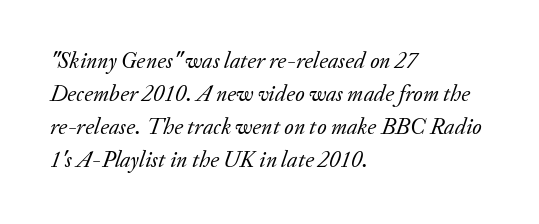
Q: Is the text bold? A: No.
Q: Is the text italic (slanted)? A: Yes, it leans right by about 20 degrees.
Q: Is the text underlined? A: No.
Q: How is the paragraph aligned? A: Left-aligned.
Q: Is the spacing between letters normal or unusually wide? A: Normal.
Q: Is the spacing between lines tight, normal or loose? A: Normal.
